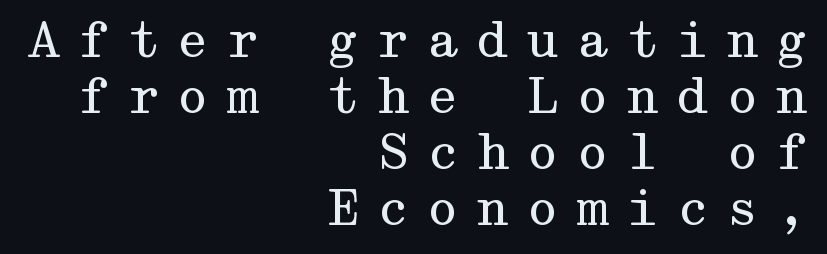
Check where the strokes stop: tiny serifs finish them off. The lettering stays uniformly vertical, giving the passage a roman look. A quiet, ordinary-to-light weight characterises the typeface. The paragraph has a hard right edge and a soft left edge. Underlining? Definitely not there.
